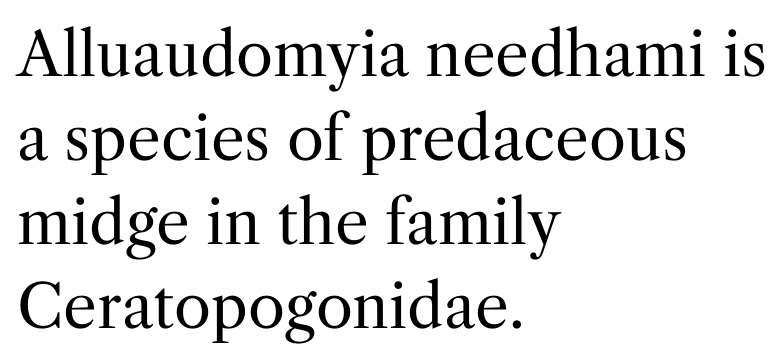
The image shows 60 px regular-weight serif type, upright; set left-aligned, normal line spacing (1.4x), normal letter spacing, not underlined; medium stroke contrast and a medium x-height.
